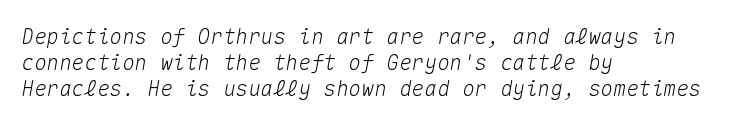
The image shows 21 px text type, italic (leaning right); set left-aligned, normal line spacing (1.25x), normal letter spacing, not underlined.
